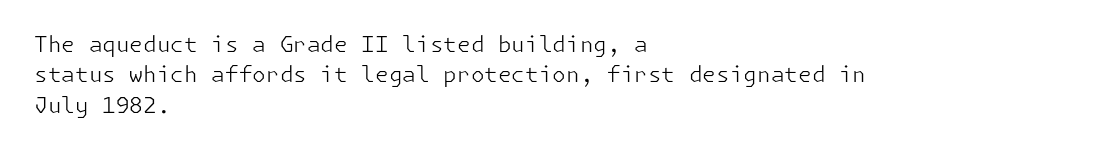
The image shows 22 px text type, upright; set left-aligned, normal line spacing (1.38x), normal letter spacing, not underlined.
